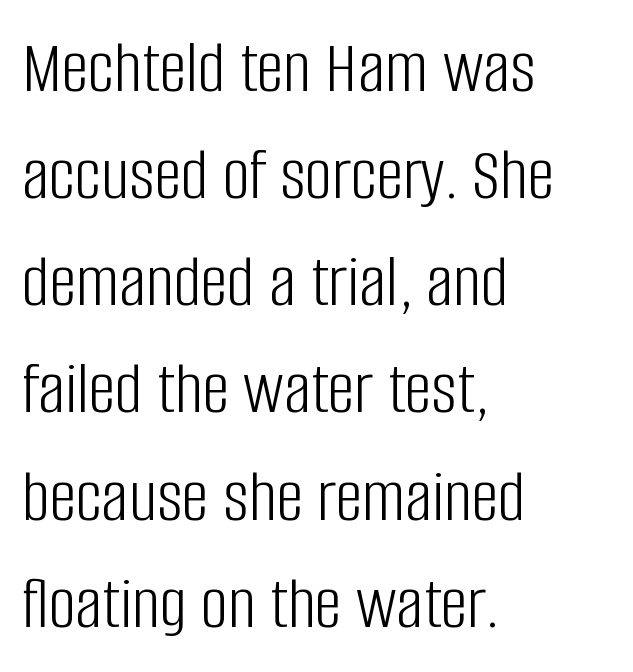
The image shows 76 px light, condensed sans-serif type, upright; set left-aligned, normal line spacing (1.41x), normal letter spacing, not underlined; low stroke contrast and a large x-height.
